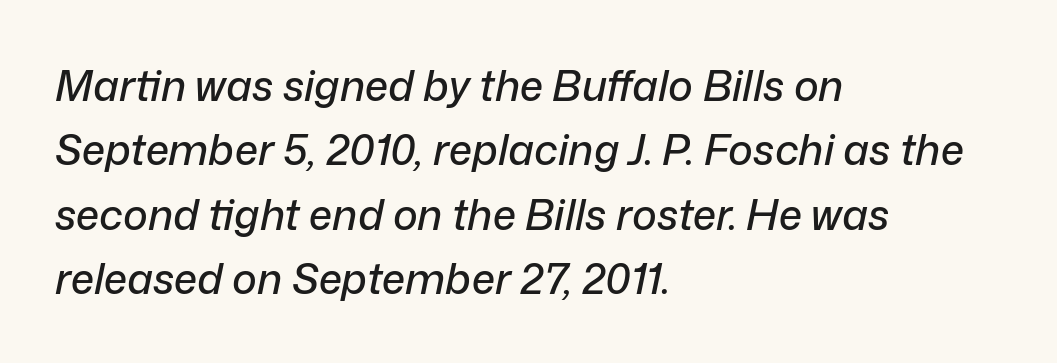
Q: Is the text italic (slanted)? A: Yes, it leans right by about 12 degrees.
Q: Is the text underlined? A: No.
Q: How is the paragraph aligned? A: Left-aligned.
Q: Is the spacing between letters normal or unusually wide? A: Normal.
Q: Is the spacing between lines tight, normal or loose? A: Normal.
Q: Width (condensed, normal, or wide)? A: Normal.
Q: Stroke contrast? A: Low.
Q: x-height? A: Medium.
Q: Monospaced? A: No.
